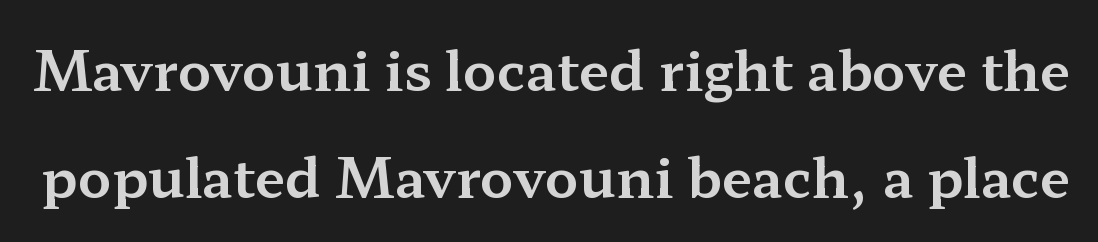
{"serif": "yes", "italic": "no", "width": "wide", "stroke_contrast": "medium", "x_height": "medium", "monospaced": "no", "underline": "no", "line_spacing": "loose", "line_spacing_ratio": 1.95, "letter_spacing": "normal", "letter_spacing_em": 0.0, "glyph_px": 55}
